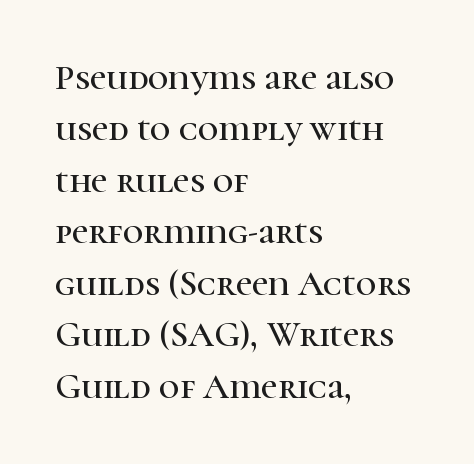
Q: Is the text italic (slanted)? A: No, it is upright.
Q: Is the typeface a serif or a sans-serif typeface? A: Serif.
Q: Is the text underlined? A: No.
Q: How is the paragraph aligned? A: Left-aligned.
Q: Is the spacing between letters normal or unusually wide? A: Normal.
Q: Is the spacing between lines tight, normal or loose? A: Normal.
Q: Width (condensed, normal, or wide)? A: Normal.
Q: Stroke contrast? A: High.
Q: x-height? A: Medium.
Q: Monospaced? A: No.
